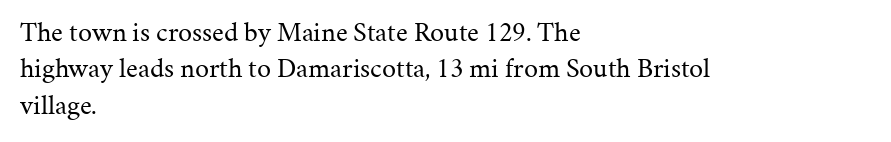
The image shows 28 px regular-weight serif type, upright; set left-aligned, normal line spacing (1.3x), normal letter spacing, not underlined; medium stroke contrast and a medium x-height.
